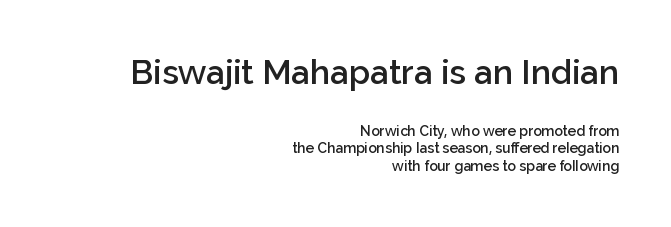
Q: Is the text bold? A: Semi-bold.
Q: Is the text italic (slanted)? A: No, it is upright.
Q: Is the typeface a serif or a sans-serif typeface? A: Sans-serif.
Q: Is the text underlined? A: No.
Q: How is the paragraph aligned? A: Right-aligned.
Q: Is the spacing between letters normal or unusually wide? A: Normal.
Q: Is the spacing between lines tight, normal or loose? A: Normal.
Q: Which block of text is set in a larger size, the first (top) or the second (bottom)? A: The first (top) one.
Q: Width (condensed, normal, or wide)? A: Normal.
Q: Stroke contrast? A: Low.
Q: x-height? A: Medium.
Q: Monospaced? A: No.
